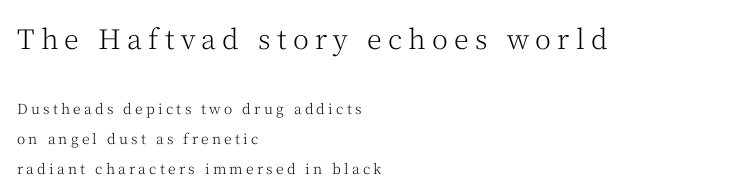
The image shows 27 px text type, upright; set left-aligned, loose line spacing (2.15x), unusually wide letter spacing (+0.23 em), not underlined; the first (top) block is 1.93x larger.
